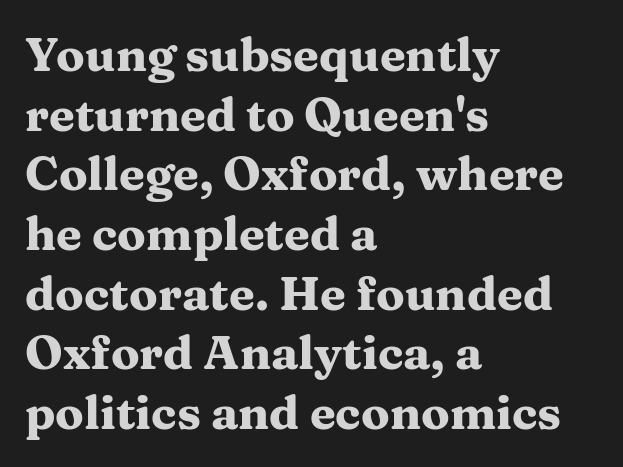
The baseline area is clear. The paragraph shown leans on its left margin. Stroke terminals: seriffed. The axis of the letterforms is exactly vertical.
